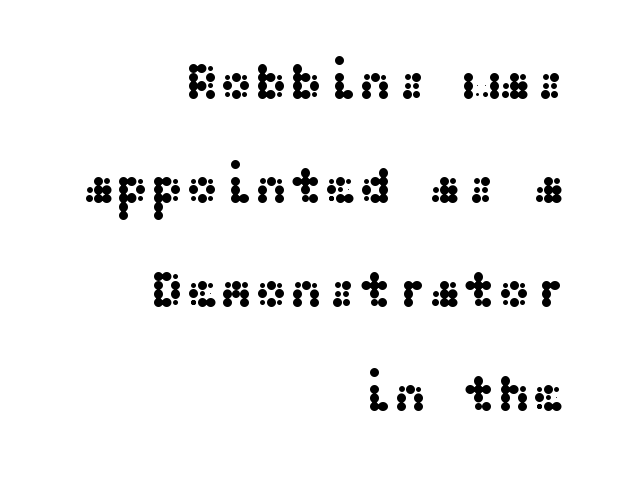
Q: Is the text italic (slanted)? A: No, it is upright.
Q: Is the typeface a serif or a sans-serif typeface? A: Sans-serif.
Q: Is the text underlined? A: No.
Q: How is the paragraph aligned? A: Right-aligned.
Q: Is the spacing between letters normal or unusually wide? A: Normal.
Q: Is the spacing between lines tight, normal or loose? A: Loose.
Q: Width (condensed, normal, or wide)? A: Wide.
Q: Stroke contrast? A: Medium.
Q: x-height? A: Medium.
